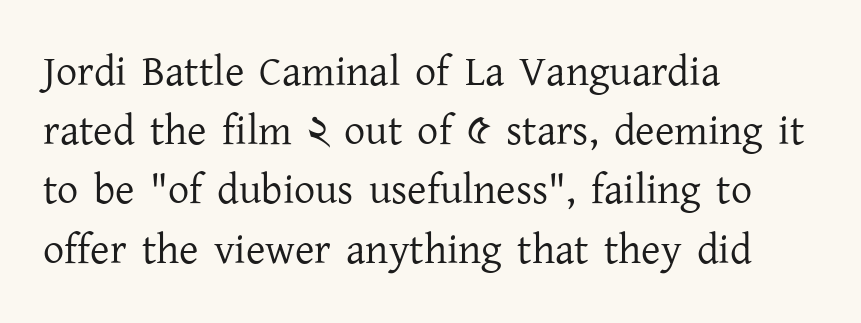
{"serif": "yes", "italic": "no", "bold": "no", "weight": "regular", "width": "normal", "stroke_contrast": "low", "x_height": "medium", "monospaced": "no", "underline": "no", "align": "left", "line_spacing": "normal", "line_spacing_ratio": 1.41, "letter_spacing": "normal", "letter_spacing_em": 0.0, "glyph_px": 42}
